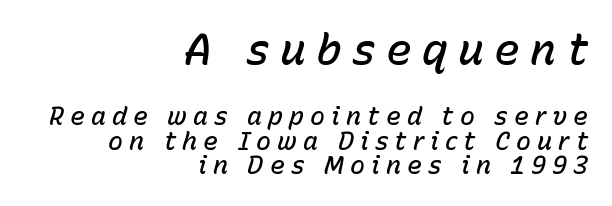
{"italic": "yes", "lean": "right", "slant_degrees": 15, "bold": "semi", "weight": "semibold", "width": "normal", "stroke_contrast": "low", "x_height": "medium", "monospaced": "no", "underline": "no", "align": "right", "line_spacing": "tight", "line_spacing_ratio": 0.99, "letter_spacing": "wide", "letter_spacing_em": 0.24, "larger_block": "first", "size_ratio": 1.72, "glyph_px": 43}
